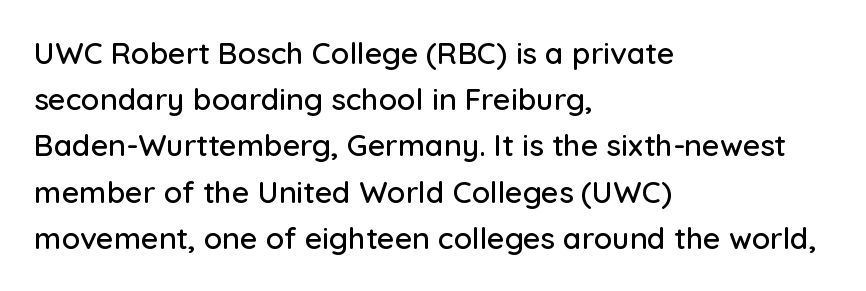
{"serif": "no", "italic": "no", "width": "normal", "stroke_contrast": "low", "x_height": "medium", "monospaced": "no", "underline": "no", "align": "left", "line_spacing": "normal", "line_spacing_ratio": 1.54, "letter_spacing": "normal", "letter_spacing_em": 0.0, "glyph_px": 30}
